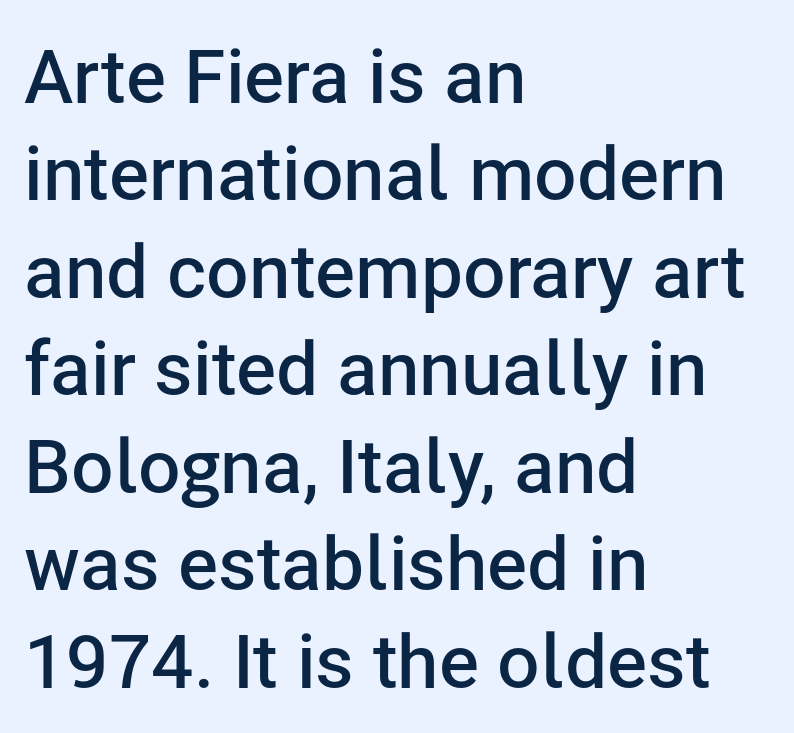
These lines are composed in type without serifs. This is roman type, the default non-slanted kind. No extra tracking has been applied to these lines. Normally led — the rows are evenly, conventionally spaced. A somewhat darkened texture: the type is semibold rather than bold. The face used here is proportionally spaced, like ordinary book or web type.
